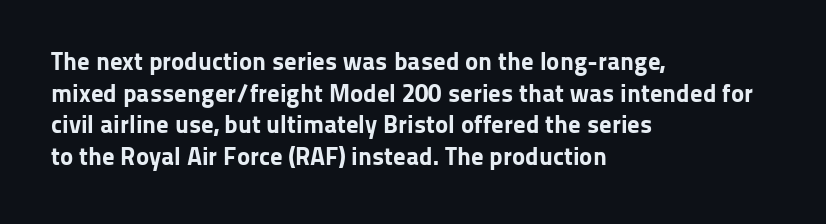
Q: Is the text bold? A: Yes.
Q: Is the text italic (slanted)? A: No, it is upright.
Q: Is the text underlined? A: No.
Q: How is the paragraph aligned? A: Left-aligned.
Q: Is the spacing between letters normal or unusually wide? A: Normal.
Q: Is the spacing between lines tight, normal or loose? A: Normal.
